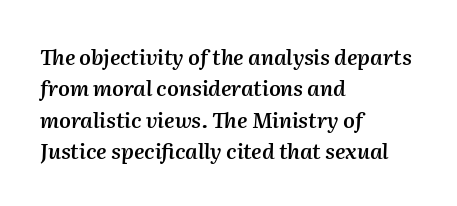
{"italic": "yes", "lean": "right", "slant_degrees": 2, "bold": "semi", "underline": "no", "align": "left", "line_spacing": "normal", "line_spacing_ratio": 1.49, "letter_spacing": "normal", "letter_spacing_em": 0.0, "glyph_px": 21}
